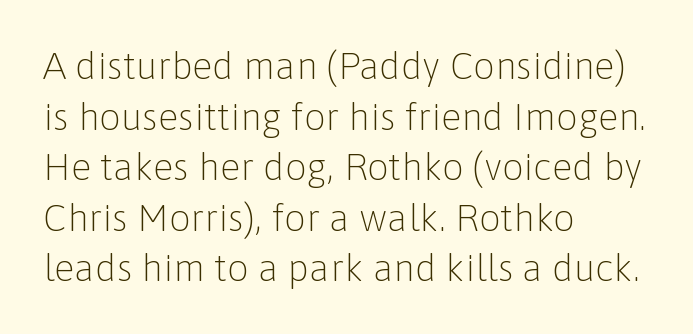
Posture: straight, roman, zero tilt. There is no visible air inserted between adjacent glyphs. One-word summary of the alignment: left. Successive baselines arrive at the customary interval. Look at the bottom of the vertical strokes: they stop flat, with no serifs. The words here are not underlined.
